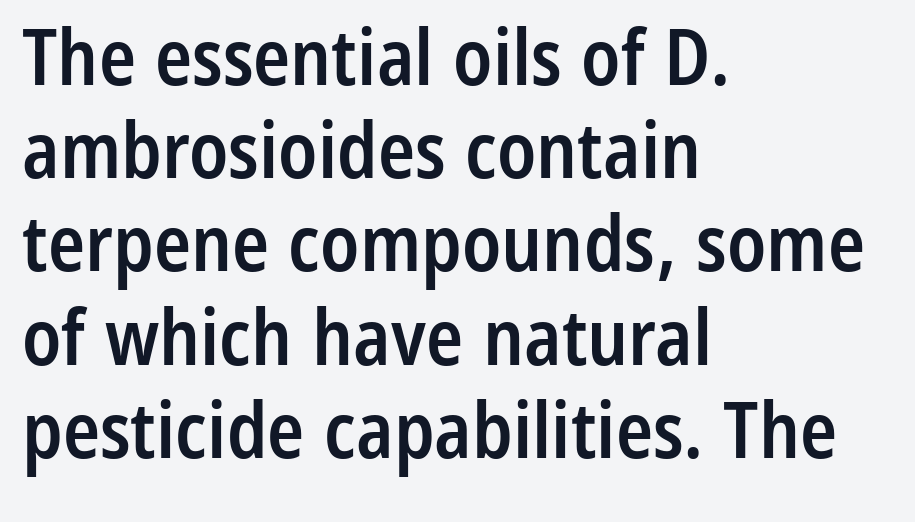
Summary of weight: moderately heavy, a semibold. Nope, not italic — everything's standing straight. Nothing unusual about the tracking: characters are spaced as the font intends. The area under the type is left untouched. Serifs: no, the terminals of the letterforms are clean.
